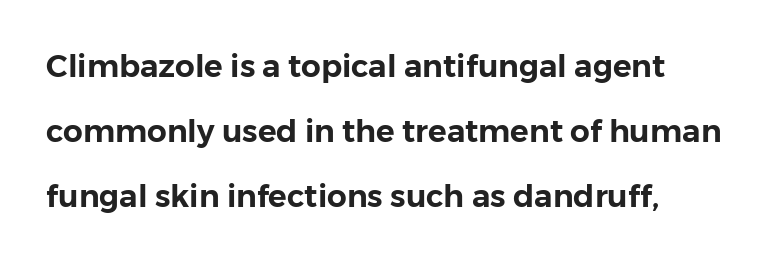
The image shows 31 px sans-serif type, upright; set left-aligned, loose line spacing (2.1x), normal letter spacing, not underlined; low stroke contrast and a medium x-height.
